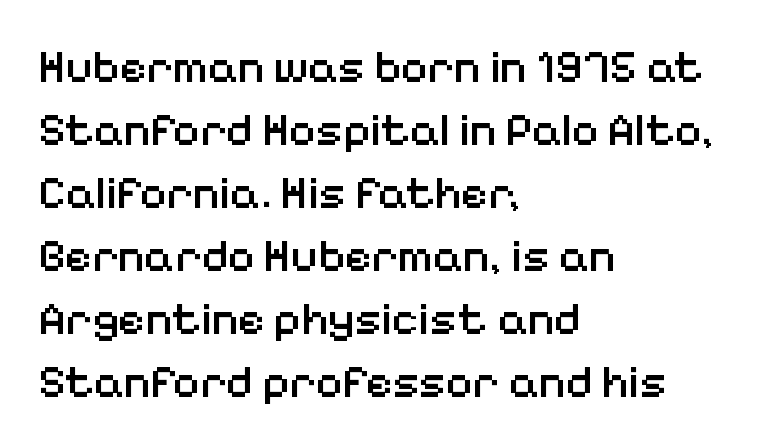
The image shows 46 px semibold sans-serif type, upright; set left-aligned, normal line spacing (1.37x), normal letter spacing, not underlined; low stroke contrast and a medium x-height.
